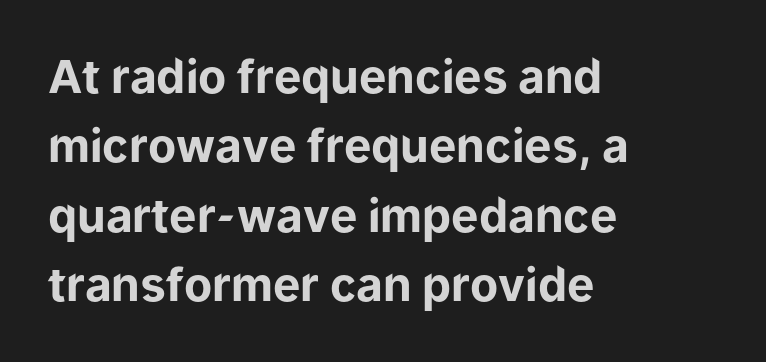
Q: Is the text bold? A: Yes.
Q: Is the text italic (slanted)? A: No, it is upright.
Q: Is the typeface a serif or a sans-serif typeface? A: Sans-serif.
Q: Is the text underlined? A: No.
Q: How is the paragraph aligned? A: Left-aligned.
Q: Is the spacing between letters normal or unusually wide? A: Normal.
Q: Is the spacing between lines tight, normal or loose? A: Normal.
Q: Width (condensed, normal, or wide)? A: Normal.
Q: Stroke contrast? A: Low.
Q: x-height? A: Medium.
Q: Monospaced? A: No.
